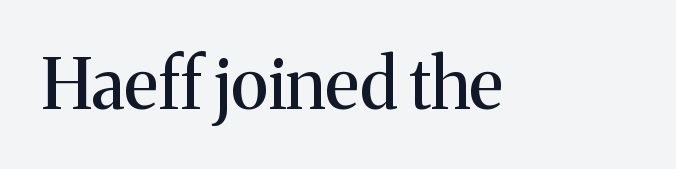
The image shows 69 px serif type, upright; set normal letter spacing, not underlined; medium stroke contrast and a medium x-height.
